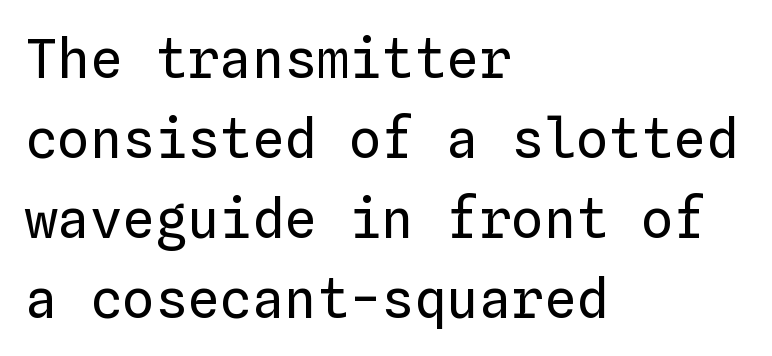
The image shows 54 px regular-weight type, upright, monospaced; set left-aligned, normal line spacing (1.48x), normal letter spacing, not underlined; low stroke contrast and a medium x-height.
